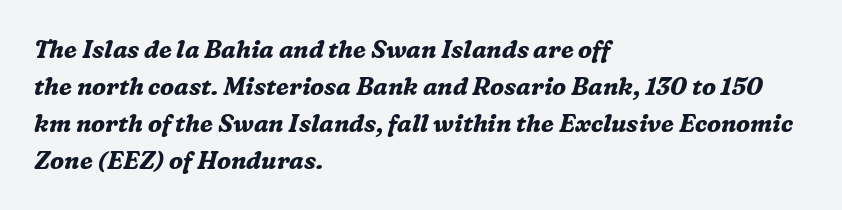
{"italic": "yes", "lean": "right", "slant_degrees": 16, "bold": "yes", "underline": "no", "align": "left", "line_spacing": "normal", "line_spacing_ratio": 1.54, "letter_spacing": "normal", "letter_spacing_em": 0.0, "glyph_px": 24}
